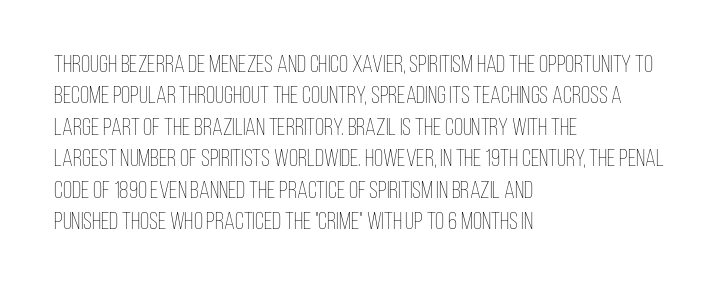
What stands out about the letter spacing? Nothing — it is the standard amount. Unmarked baselines from the first word to the last. The rendering anchors every line to the left-hand side. Regarding leading, the lines here are spaced in the standard way. Compared with a typical body face, this is equally light or lighter still. In terms of posture, this sample is upright.
